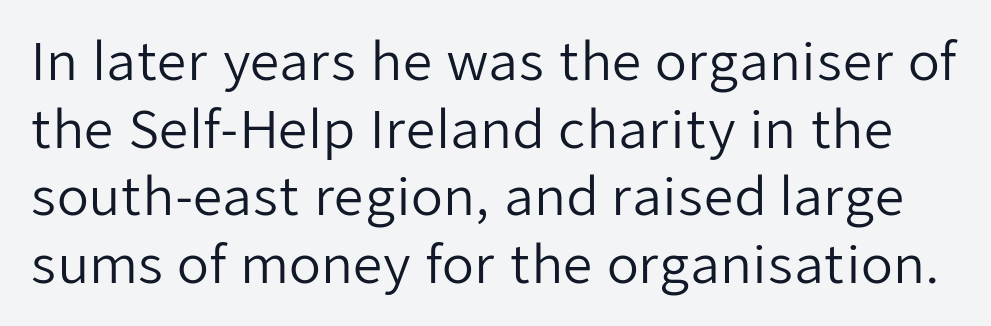
The image shows 52 px regular-weight sans-serif type, upright; set normal line spacing (1.3x), normal letter spacing, not underlined; low stroke contrast and a medium x-height.
